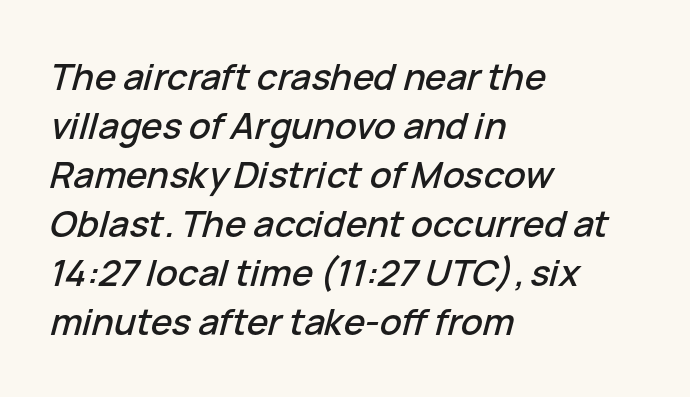
The gaps between neighbouring characters are ordinary and unremarkable. This is oblique type, the kind used for emphasis or titles. Where is the straight margin? On the left. Rule under the text: the space is simply empty. Leading matches the norm, producing a regular column.
